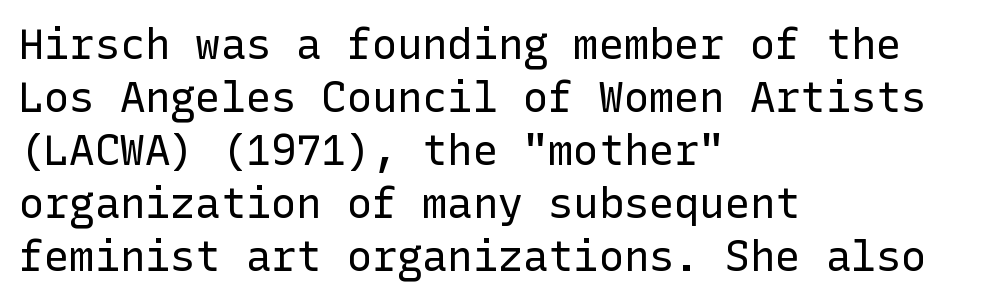
{"serif": "no", "italic": "no", "bold": "no", "weight": "regular", "width": "normal", "stroke_contrast": "low", "x_height": "medium", "underline": "no", "align": "left", "line_spacing": "normal", "line_spacing_ratio": 1.26, "letter_spacing": "normal", "letter_spacing_em": 0.0, "glyph_px": 42}
